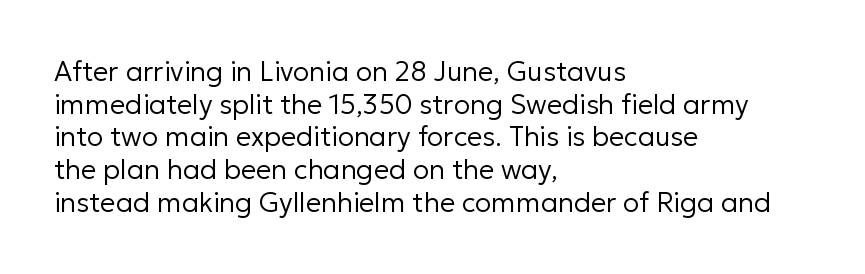
{"italic": "no", "bold": "no", "underline": "no", "align": "left", "line_spacing_ratio": 1.21, "letter_spacing": "normal", "letter_spacing_em": 0.0, "glyph_px": 27}
